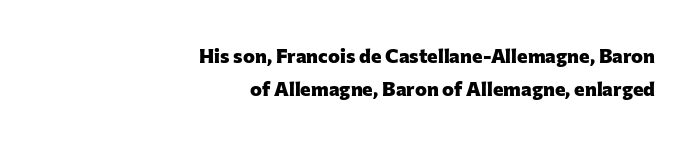
{"italic": "no", "bold": "yes", "underline": "no", "align": "right", "line_spacing": "normal", "line_spacing_ratio": 1.66, "letter_spacing": "normal", "letter_spacing_em": 0.0, "glyph_px": 20}
